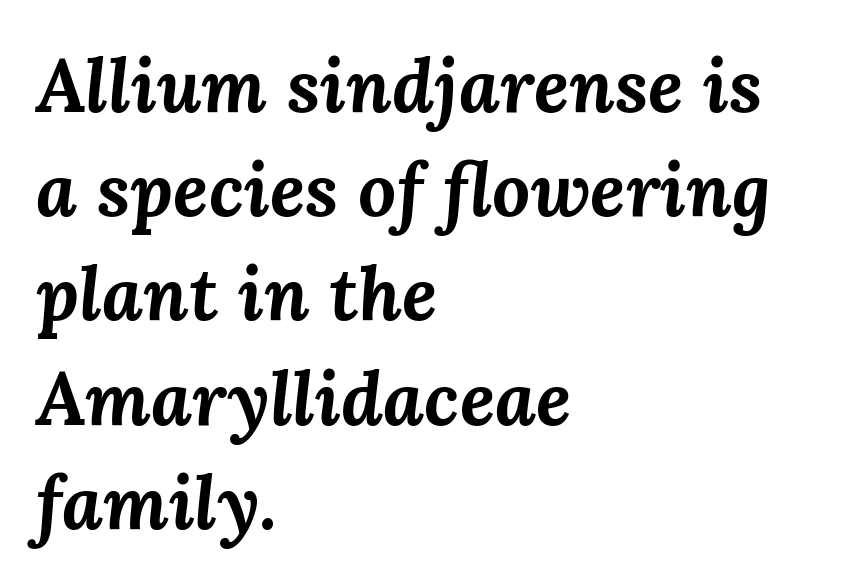
The image shows 75 px bold type, italic (leaning right); set left-aligned, normal line spacing (1.39x), normal letter spacing, not underlined; medium stroke contrast and a medium x-height.
